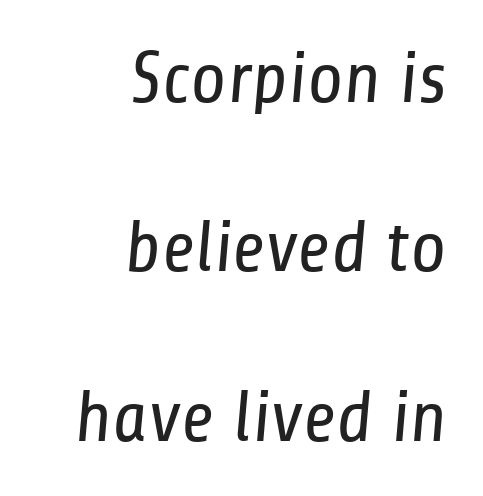
{"serif": "no", "bold": "no", "weight": "regular", "width": "condensed", "stroke_contrast": "low", "x_height": "medium", "monospaced": "no", "underline": "no", "align": "right", "line_spacing": "loose", "line_spacing_ratio": 2.32, "letter_spacing": "normal", "letter_spacing_em": 0.0, "glyph_px": 73}
